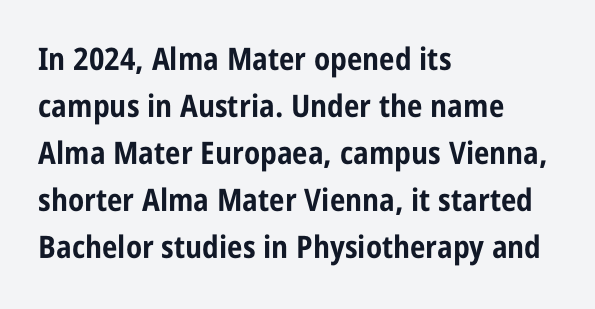
Q: Is the text bold? A: Yes.
Q: Is the text italic (slanted)? A: No, it is upright.
Q: Is the typeface a serif or a sans-serif typeface? A: Sans-serif.
Q: Is the text underlined? A: No.
Q: How is the paragraph aligned? A: Left-aligned.
Q: Is the spacing between letters normal or unusually wide? A: Normal.
Q: Is the spacing between lines tight, normal or loose? A: Normal.
Q: Width (condensed, normal, or wide)? A: Condensed.
Q: Stroke contrast? A: Low.
Q: x-height? A: Large.
Q: Monospaced? A: No.
